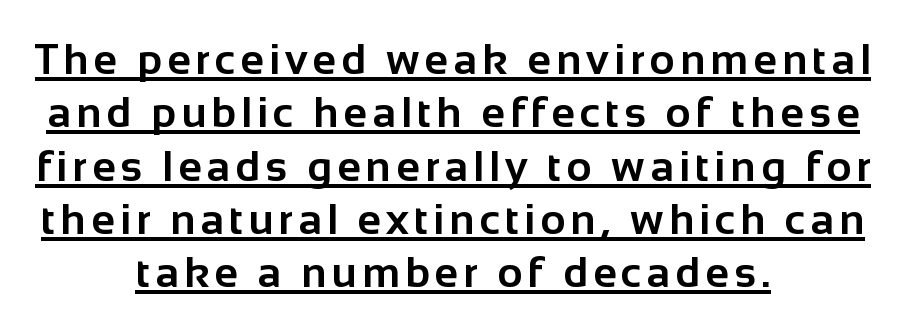
The image shows 43 px bold sans-serif type, upright; set centered, line spacing 1.24x, underlined; low stroke contrast and a medium x-height.
